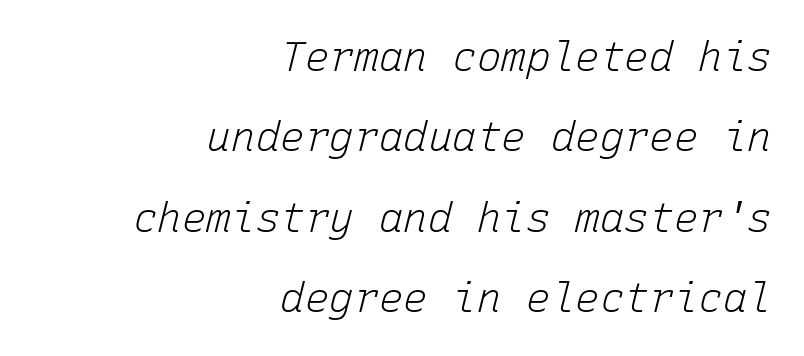
{"italic": "yes", "lean": "right", "slant_degrees": 15, "bold": "no", "weight": "light", "width": "normal", "stroke_contrast": "low", "x_height": "medium", "monospaced": "yes", "underline": "no", "align": "right", "line_spacing": "loose", "line_spacing_ratio": 1.96, "letter_spacing": "normal", "letter_spacing_em": 0.0, "glyph_px": 41}
